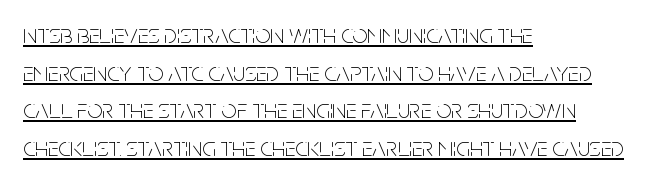
The image shows 27 px text type, upright; set left-aligned, normal line spacing (1.39x), normal letter spacing, underlined.
